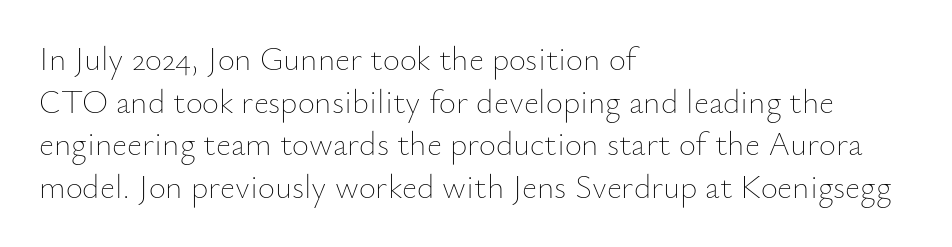
Looks like regular typesetting: each glyph gets only the width it needs. Ordinary non-slanted type is in use. The rendering keeps characters at their native spacing. Typeset ragged right — the left edge is the straight one. The vertical gap from one line to the next is medium. The font is comparable to plain body text, perhaps lighter.
